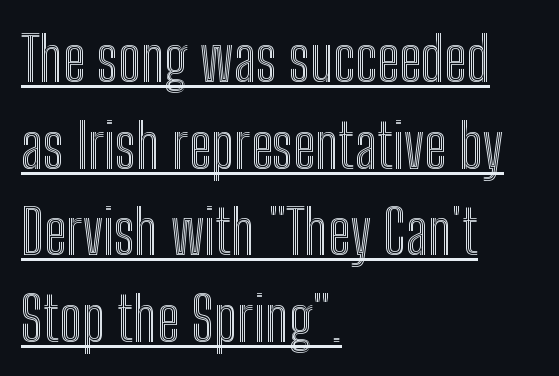
{"italic": "no", "width": "condensed", "x_height": "medium", "monospaced": "no", "underline": "yes", "align": "left", "line_spacing": "normal", "line_spacing_ratio": 1.42, "letter_spacing": "normal", "letter_spacing_em": 0.0, "glyph_px": 61}
